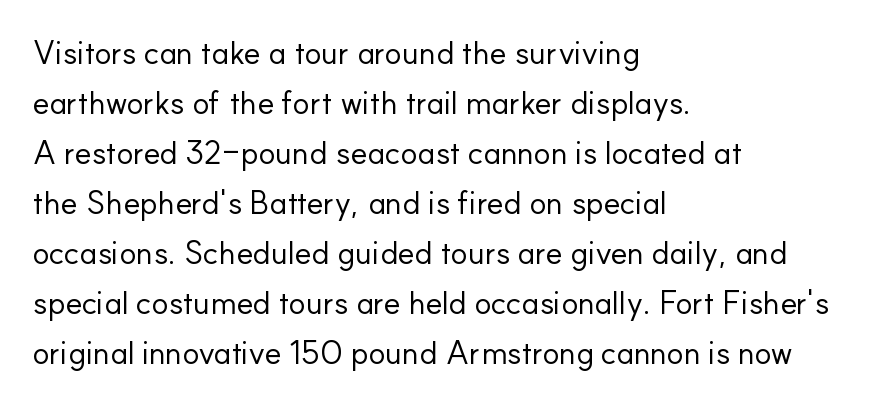
{"serif": "no", "italic": "no", "bold": "no", "weight": "regular", "width": "normal", "stroke_contrast": "low", "x_height": "small", "monospaced": "no", "underline": "no", "align": "left", "line_spacing": "normal", "line_spacing_ratio": 1.56, "letter_spacing": "normal", "letter_spacing_em": 0.0, "glyph_px": 32}
